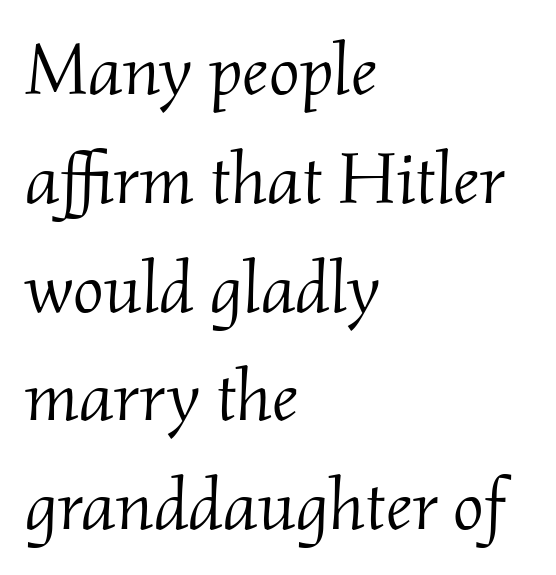
{"serif": "yes", "italic": "yes", "lean": "right", "slant_degrees": 2, "bold": "no", "weight": "light", "width": "normal", "stroke_contrast": "medium", "x_height": "small", "monospaced": "no", "underline": "no", "align": "left", "line_spacing": "normal", "line_spacing_ratio": 1.49, "letter_spacing": "normal", "letter_spacing_em": 0.0, "glyph_px": 73}
